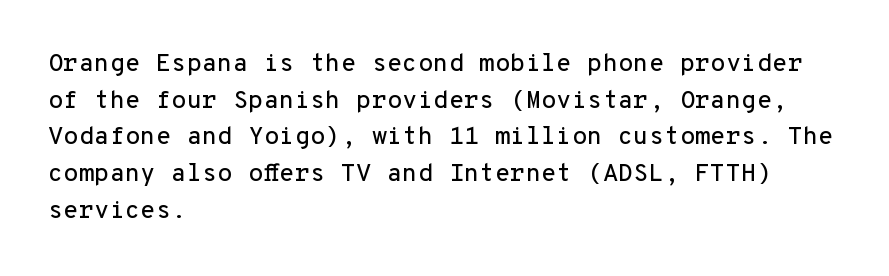
The image shows 25 px text type, upright; set left-aligned, normal line spacing (1.47x), normal letter spacing, not underlined.
